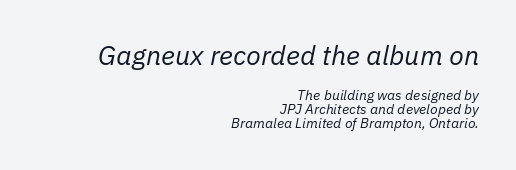
{"italic": "yes", "lean": "right", "slant_degrees": 11, "bold": "no", "underline": "no", "align": "right", "line_spacing": "tight", "line_spacing_ratio": 0.99, "letter_spacing": "normal", "letter_spacing_em": 0.0, "larger_block": "first", "size_ratio": 1.93, "glyph_px": 27}
